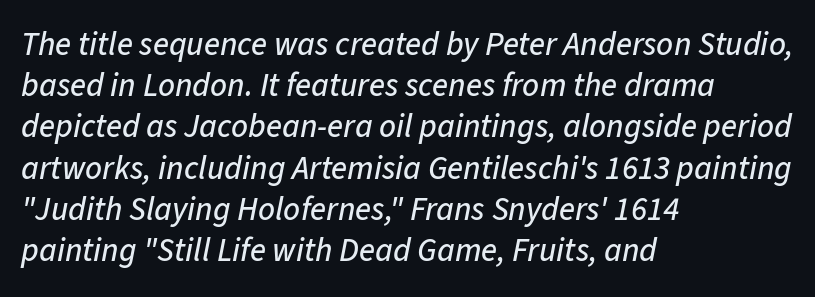
Q: Is the text italic (slanted)? A: Yes, it leans right by about 11 degrees.
Q: Is the text underlined? A: No.
Q: How is the paragraph aligned? A: Left-aligned.
Q: Is the spacing between letters normal or unusually wide? A: Normal.
Q: Is the spacing between lines tight, normal or loose? A: Normal.
Q: Width (condensed, normal, or wide)? A: Normal.
Q: Stroke contrast? A: Low.
Q: x-height? A: Medium.
Q: Monospaced? A: No.
